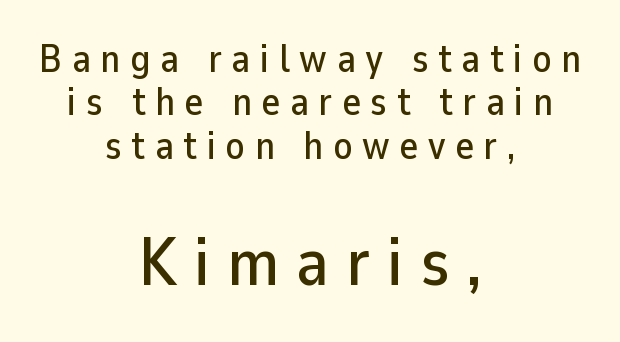
{"serif": "no", "italic": "no", "width": "normal", "stroke_contrast": "low", "x_height": "medium", "monospaced": "no", "underline": "no", "align": "center", "line_spacing": "tight", "line_spacing_ratio": 1.11, "letter_spacing": "wide", "letter_spacing_em": 0.25, "larger_block": "second", "size_ratio": 1.74, "glyph_px": 68}
